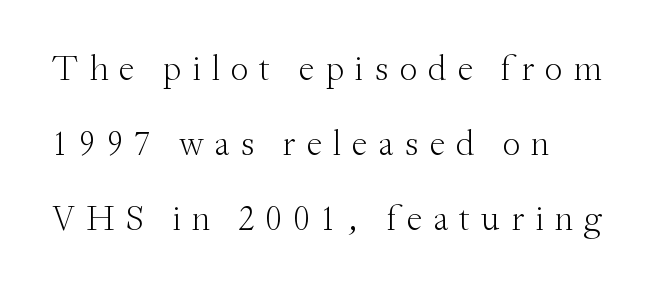
Summary of vertical rhythm: relaxed, with wide interline spacing. The weight would be labelled regular, book, light, or lighter still. Spacing verdict: proportional, widths tailored to each character. Every character sits straight up, as roman type does. The baseline area is clear. Type style note: has serifs.
